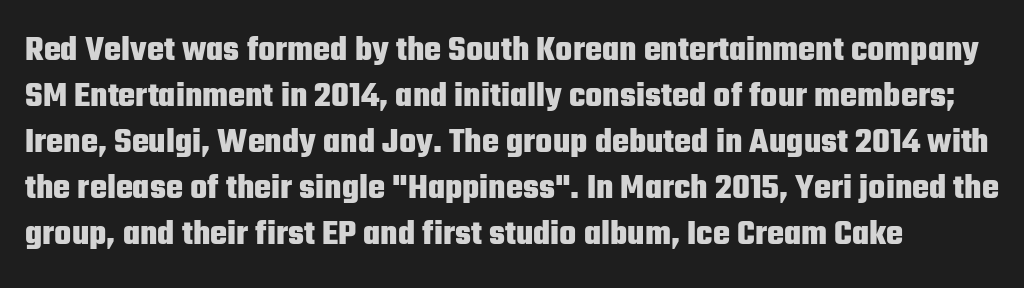
The type is set solid horizontally, with unmodified tracking. In terms of letterform style, serifs are entirely absent. The leading is moderate, giving the passage an even texture. Every stem runs plumb, perpendicular to the baseline. Do the characters align in a grid? No, the font is proportional.
